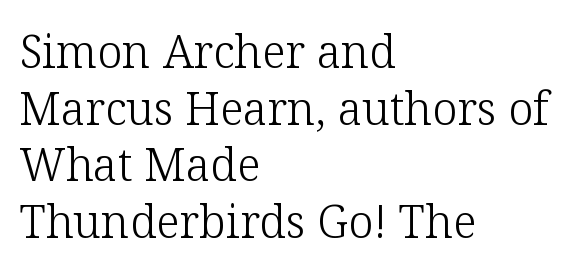
The image shows 45 px light serif type, upright; set left-aligned, normal line spacing (1.26x), normal letter spacing, not underlined; low stroke contrast and a medium x-height.
